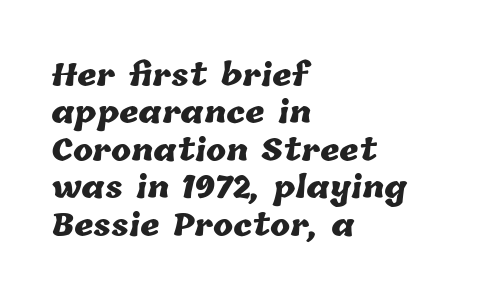
The image shows 30 px heavy type; set left-aligned, normal line spacing (1.25x), normal letter spacing, not underlined; low stroke contrast and a medium x-height.
